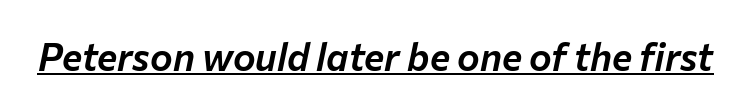
Q: Is the text italic (slanted)? A: Yes, it leans right by about 12 degrees.
Q: Is the text underlined? A: Yes.
Q: Is the spacing between letters normal or unusually wide? A: Normal.
Q: Width (condensed, normal, or wide)? A: Normal.
Q: Stroke contrast? A: Low.
Q: x-height? A: Medium.
Q: Monospaced? A: No.
